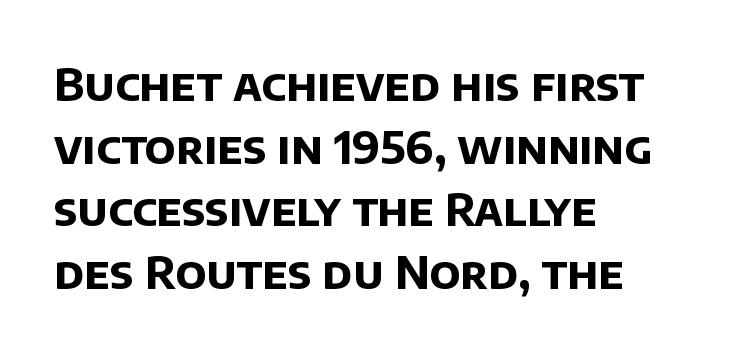
Q: Is the text bold? A: Yes.
Q: Is the typeface a serif or a sans-serif typeface? A: Sans-serif.
Q: Is the text underlined? A: No.
Q: How is the paragraph aligned? A: Left-aligned.
Q: Is the spacing between letters normal or unusually wide? A: Normal.
Q: Is the spacing between lines tight, normal or loose? A: Normal.
Q: Width (condensed, normal, or wide)? A: Normal.
Q: Stroke contrast? A: Low.
Q: x-height? A: Large.
Q: Monospaced? A: No.
